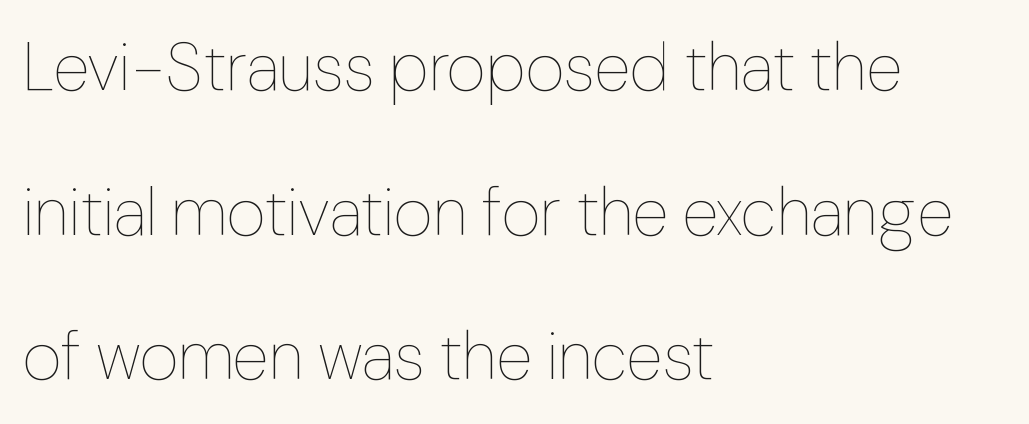
Q: Is the text bold? A: No.
Q: Is the text italic (slanted)? A: No, it is upright.
Q: Is the text underlined? A: No.
Q: How is the paragraph aligned? A: Left-aligned.
Q: Is the spacing between letters normal or unusually wide? A: Normal.
Q: Is the spacing between lines tight, normal or loose? A: Loose.
Q: Width (condensed, normal, or wide)? A: Normal.
Q: Stroke contrast? A: Low.
Q: x-height? A: Medium.
Q: Monospaced? A: No.
